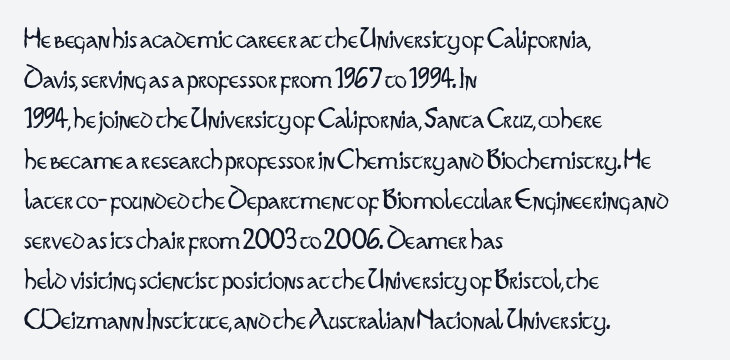
Q: Is the text bold? A: No.
Q: Is the text italic (slanted)? A: No, it is upright.
Q: Is the typeface a serif or a sans-serif typeface? A: Sans-serif.
Q: Is the text underlined? A: No.
Q: How is the paragraph aligned? A: Left-aligned.
Q: Is the spacing between letters normal or unusually wide? A: Normal.
Q: Is the spacing between lines tight, normal or loose? A: Normal.
Q: Width (condensed, normal, or wide)? A: Condensed.
Q: Stroke contrast? A: Low.
Q: x-height? A: Small.
Q: Monospaced? A: No.
